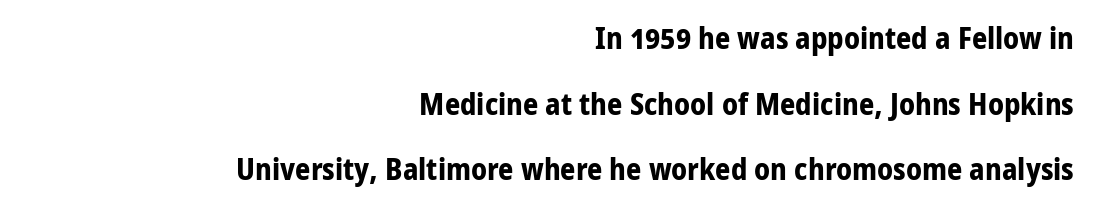
The image shows 30 px bold sans-serif type, upright; set right-aligned, loose line spacing (2.19x), normal letter spacing, not underlined; low stroke contrast and a medium x-height.
